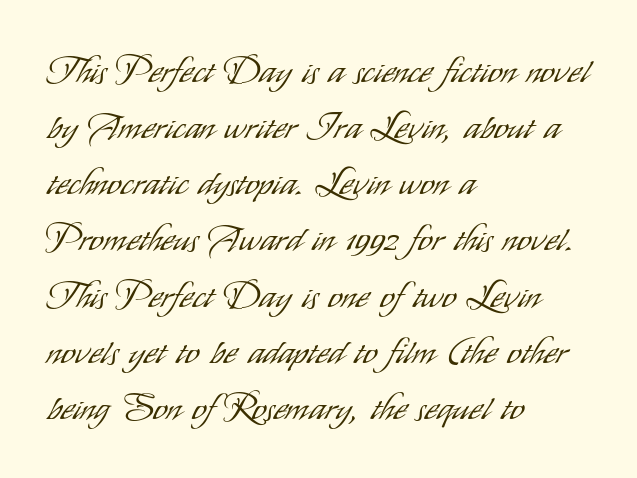
The image shows 36 px light, condensed sans-serif type; set left-aligned, normal line spacing (1.56x), normal letter spacing, not underlined; low stroke contrast and a small x-height.
